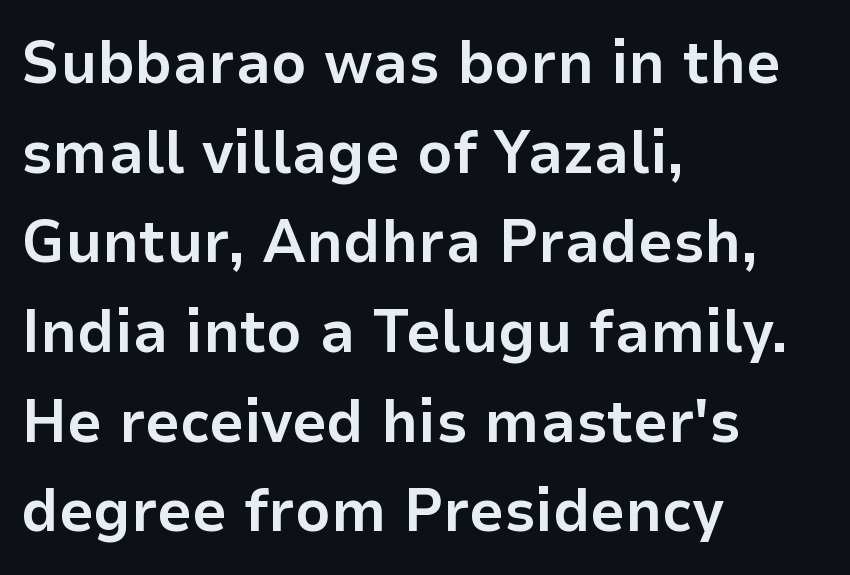
The rendering uses a bold face; every stroke is thick and dark. Spacing verdict: proportional, widths tailored to each character. Evenly set lines give the paragraph a standard silhouette. Tracking value appears to be zero — textbook default spacing.
